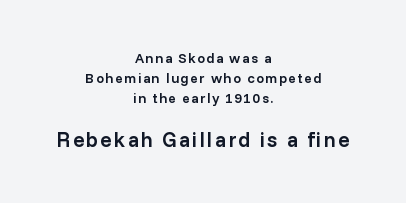
The image shows 21 px text type, upright; set centered, normal line spacing (1.44x), not underlined; the second (bottom) block is 1.5x larger.
